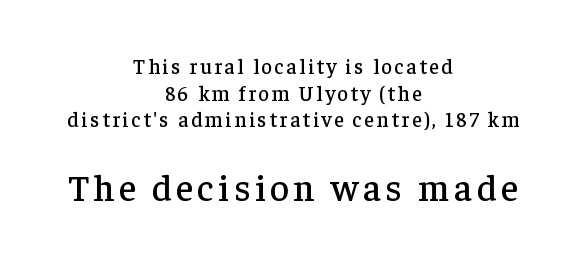
The image shows 37 px serif type, upright; set centered, normal line spacing (1.27x), not underlined; the second (bottom) block is 1.76x larger; low stroke contrast and a medium x-height.
